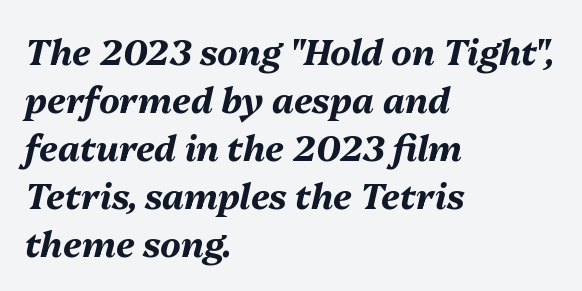
{"italic": "yes", "lean": "right", "slant_degrees": 13, "bold": "yes", "weight": "bold", "width": "normal", "stroke_contrast": "medium", "x_height": "medium", "monospaced": "no", "underline": "no", "align": "left", "line_spacing": "normal", "line_spacing_ratio": 1.37, "letter_spacing": "normal", "letter_spacing_em": 0.0, "glyph_px": 35}
